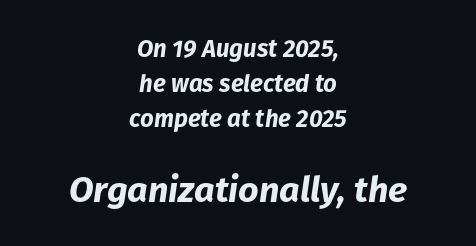
{"italic": "yes", "lean": "right", "slant_degrees": 8, "bold": "yes", "weight": "bold", "width": "normal", "stroke_contrast": "low", "x_height": "medium", "monospaced": "no", "underline": "no", "align": "center", "line_spacing": "normal", "line_spacing_ratio": 1.46, "letter_spacing": "normal", "letter_spacing_em": 0.0, "larger_block": "second", "size_ratio": 1.5, "glyph_px": 36}
